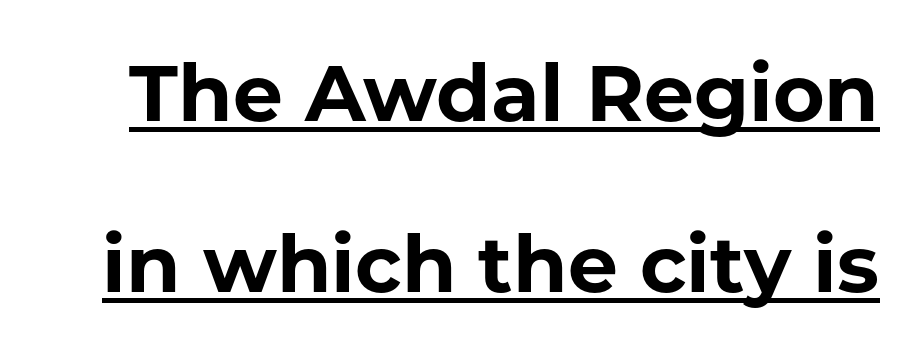
Quick note: underline on. Short note: letters normally spaced. Nothing sits at the stroke ends, so this counts as sans-serif. Tall strokes in this sample are plumb rather than angled.
